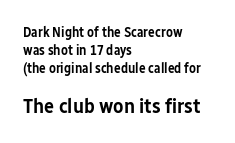
The lower block of text is set noticeably larger than the block above it. The words here are not underlined. Reading down the block, your eye returns to a fixed left position each line. Style check: upright. These lines carry some extra weight — a demibold, not a full bold. In terms of leading, this rendering sits right in the middle.
